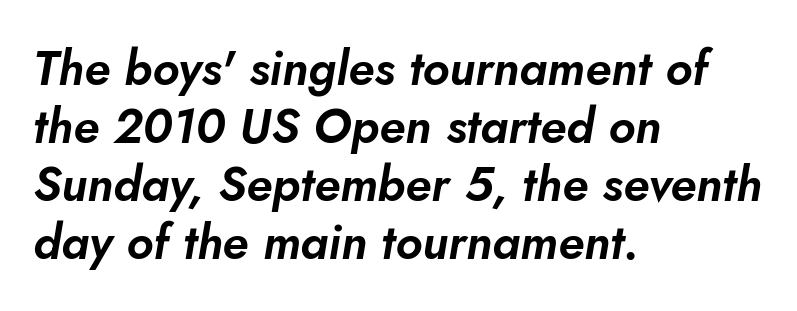
{"italic": "yes", "lean": "right", "slant_degrees": 5, "width": "normal", "stroke_contrast": "low", "x_height": "small", "monospaced": "no", "underline": "no", "align": "left", "line_spacing_ratio": 1.21, "letter_spacing": "normal", "letter_spacing_em": 0.0, "glyph_px": 48}
